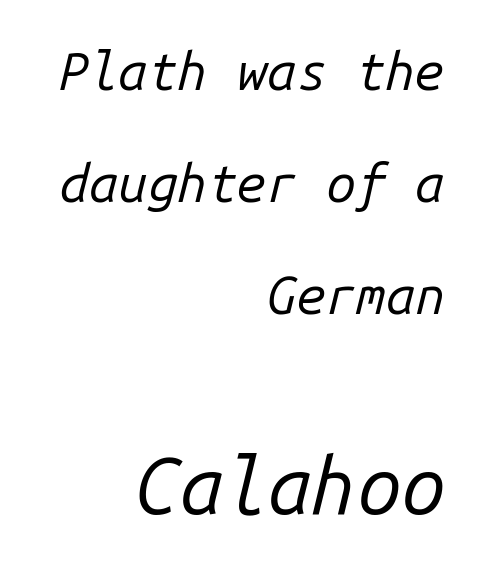
Q: Is the text bold? A: No.
Q: Is the text italic (slanted)? A: Yes, it leans right by about 14 degrees.
Q: Is the text underlined? A: No.
Q: How is the paragraph aligned? A: Right-aligned.
Q: Is the spacing between letters normal or unusually wide? A: Normal.
Q: Is the spacing between lines tight, normal or loose? A: Loose.
Q: Which block of text is set in a larger size, the first (top) or the second (bottom)? A: The second (bottom) one.
Q: Width (condensed, normal, or wide)? A: Normal.
Q: Stroke contrast? A: Low.
Q: x-height? A: Medium.
Q: Monospaced? A: Yes.
